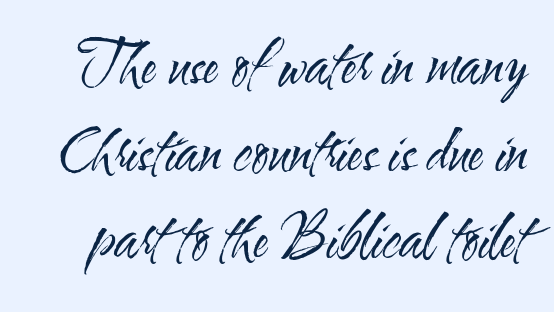
Q: Is the text bold? A: No.
Q: Is the text italic (slanted)? A: Yes.
Q: Is the typeface a serif or a sans-serif typeface? A: Sans-serif.
Q: Is the text underlined? A: No.
Q: Is the spacing between letters normal or unusually wide? A: Normal.
Q: Is the spacing between lines tight, normal or loose? A: Normal.
Q: Width (condensed, normal, or wide)? A: Condensed.
Q: Stroke contrast? A: Medium.
Q: x-height? A: Small.
Q: Monospaced? A: No.
